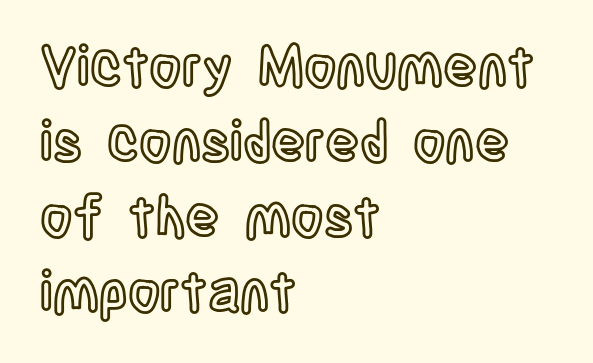
No italicization has been applied; the sample stays upright. Here the designer chose a conventional face with non-uniform glyph widths. Reading down the block, your eye returns to a fixed left position each line. This sample uses plain, unmodified letter spacing.
